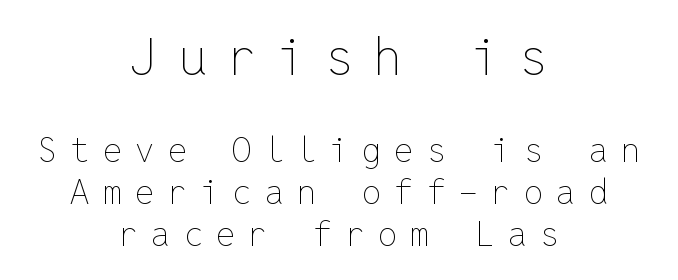
The image shows 51 px thin type, upright, monospaced; set centered, line spacing 1.24x, unusually wide letter spacing (+0.39 em), not underlined; the first (top) block is 1.5x larger; low stroke contrast and a medium x-height.
